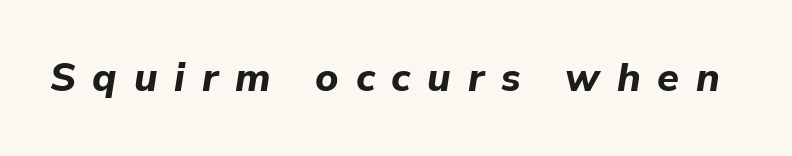
Q: Is the text bold? A: Yes.
Q: Is the text italic (slanted)? A: Yes, it leans right by about 9 degrees.
Q: Is the text underlined? A: No.
Q: Is the spacing between letters normal or unusually wide? A: Unusually wide.
Q: Width (condensed, normal, or wide)? A: Normal.
Q: Stroke contrast? A: Low.
Q: x-height? A: Medium.
Q: Monospaced? A: No.
